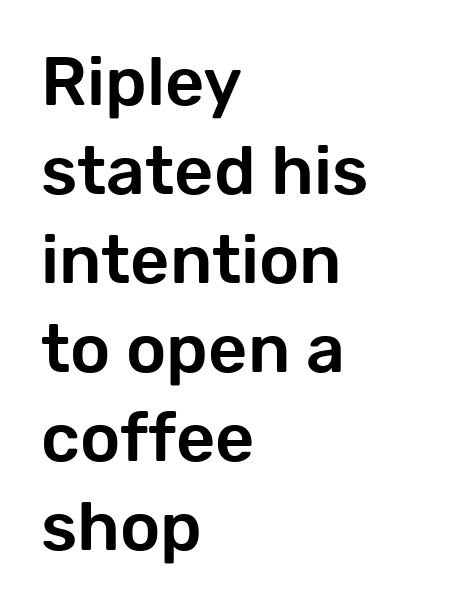
Q: Is the text italic (slanted)? A: No, it is upright.
Q: Is the typeface a serif or a sans-serif typeface? A: Sans-serif.
Q: Is the text underlined? A: No.
Q: How is the paragraph aligned? A: Left-aligned.
Q: Is the spacing between letters normal or unusually wide? A: Normal.
Q: Is the spacing between lines tight, normal or loose? A: Normal.
Q: Width (condensed, normal, or wide)? A: Normal.
Q: Stroke contrast? A: Low.
Q: x-height? A: Medium.
Q: Monospaced? A: No.
